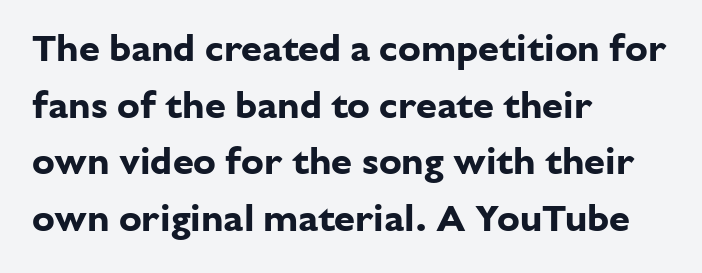
Visually the block forms a straight wall on the left and a jagged coastline on the right. This is sans-serif lettering, the kind often seen on screens and signage. If you drew a line through each stem, it would be perfectly vertical. The rendering keeps characters at their native spacing. Unmarked baselines from the first word to the last.
